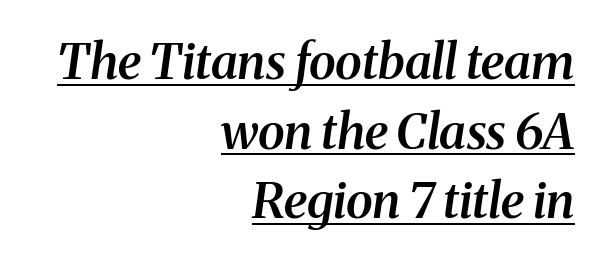
The image shows 49 px semibold serif type, italic (leaning right); set right-aligned, normal line spacing (1.42x), normal letter spacing, underlined; medium stroke contrast and a medium x-height.
